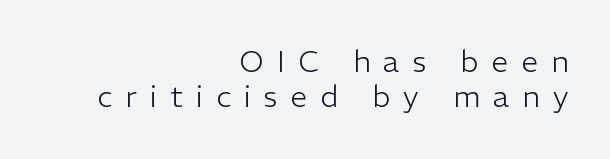
{"serif": "no", "italic": "no", "bold": "no", "weight": "light", "width": "normal", "stroke_contrast": "low", "x_height": "medium", "monospaced": "no", "underline": "no", "align": "right", "line_spacing_ratio": 1.17, "letter_spacing": "wide", "letter_spacing_em": 0.44, "glyph_px": 30}
